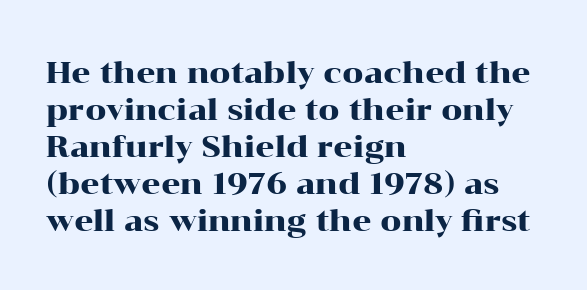
You could not count columns in this text — the font is proportionally spaced. The setting favours the left margin, as ordinary paragraphs usually do. Type style note: has serifs. Descenders hang freely into open space. A typesetter would call this zero additional tracking. Designer's note — italics off, roman on.
